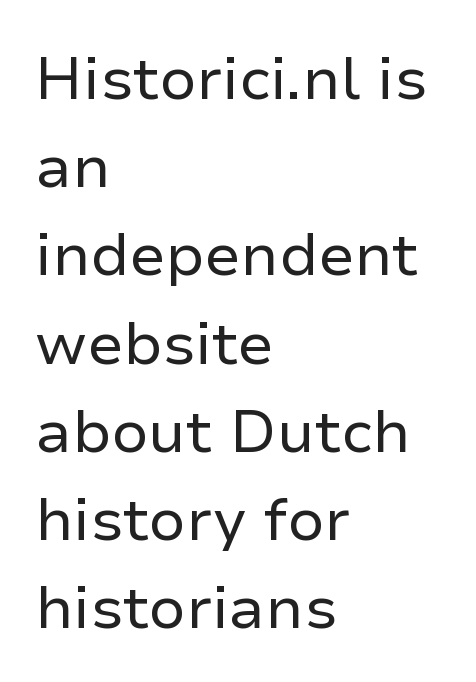
The image shows 60 px regular-weight sans-serif type, upright; set left-aligned, normal line spacing (1.47x), normal letter spacing, not underlined; low stroke contrast and a medium x-height.
